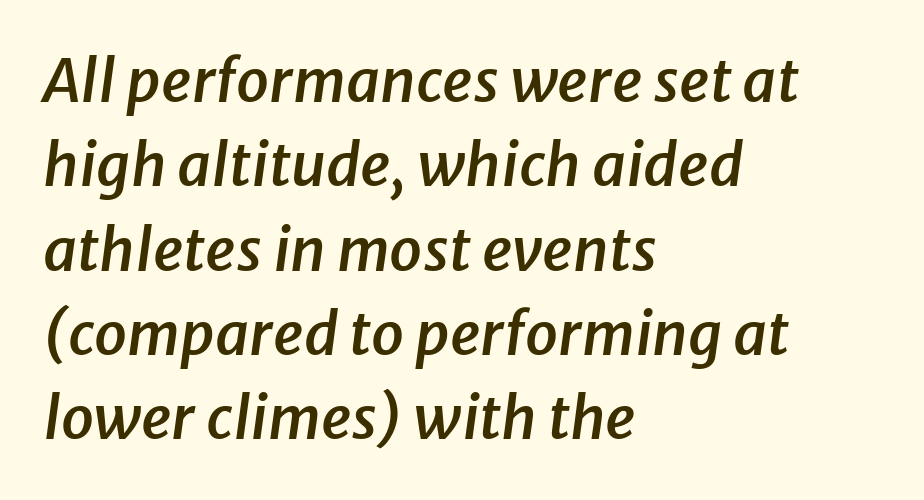
{"italic": "yes", "lean": "right", "slant_degrees": 8, "bold": "semi", "weight": "semibold", "width": "normal", "stroke_contrast": "low", "x_height": "medium", "monospaced": "no", "underline": "no", "align": "left", "line_spacing": "normal", "line_spacing_ratio": 1.43, "letter_spacing": "normal", "letter_spacing_em": 0.0, "glyph_px": 59}
